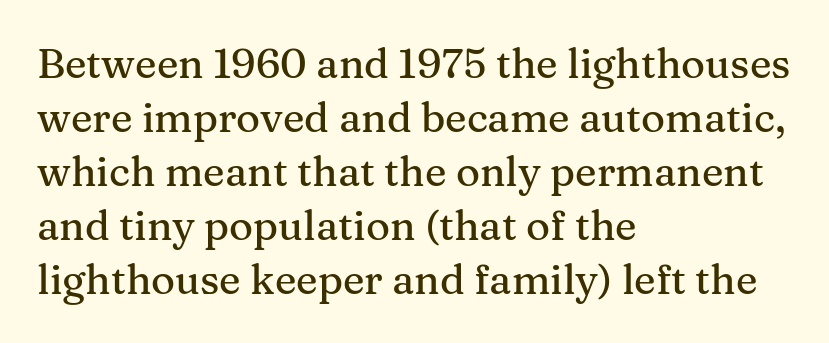
Small tapered or slab feet sit at the stroke ends, so this counts as serif. This sample uses plain, unmodified letter spacing. Think of a printed novel: that variable character pitch is what you see here. The rows are spaced the way most documents space them. When letters stand straight like this, we call the style roman or upright.
